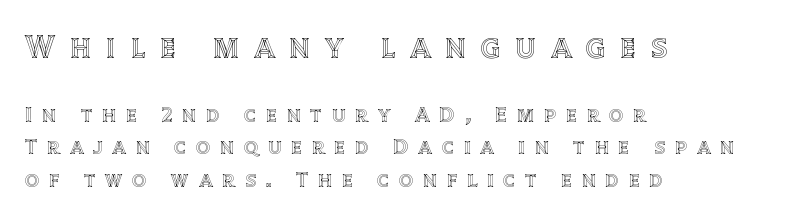
The image shows 33 px text type, upright; set left-aligned, normal line spacing (1.47x), unusually wide letter spacing (+0.45 em), not underlined; the first (top) block is 1.5x larger; a large x-height.
